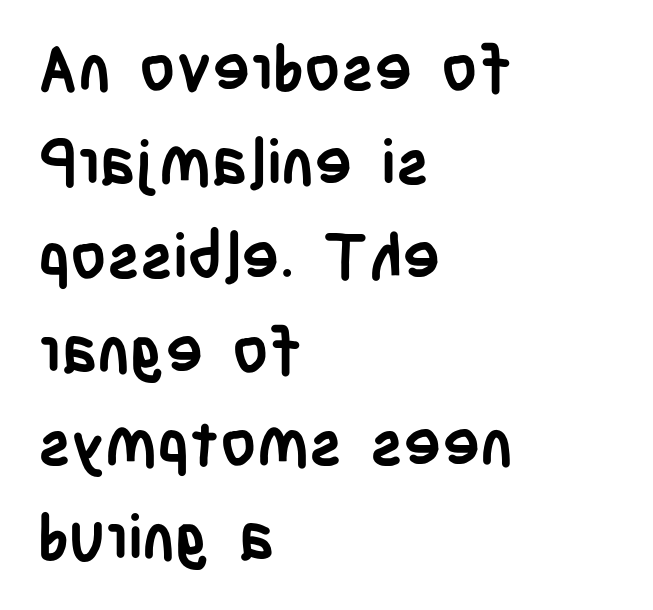
{"serif": "no", "italic": "no", "bold": "yes", "weight": "semibold", "width": "condensed", "stroke_contrast": "low", "x_height": "large", "monospaced": "no", "underline": "no", "align": "left", "line_spacing": "normal", "line_spacing_ratio": 1.49, "letter_spacing": "normal", "letter_spacing_em": 0.0, "glyph_px": 63}
